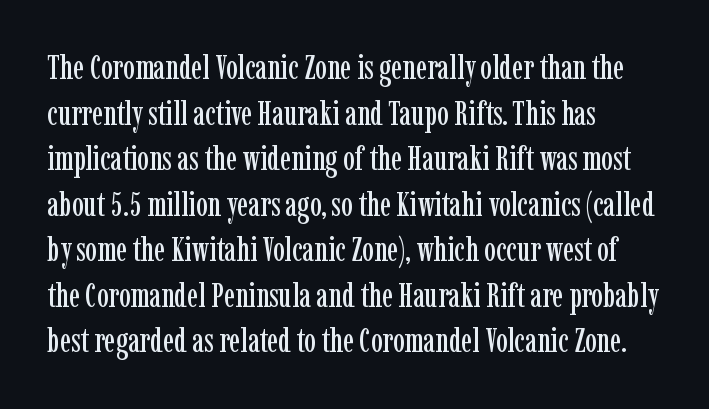
{"serif": "yes", "italic": "no", "width": "condensed", "stroke_contrast": "low", "x_height": "medium", "monospaced": "no", "underline": "no", "align": "left", "line_spacing": "normal", "line_spacing_ratio": 1.38, "letter_spacing": "normal", "letter_spacing_em": 0.0, "glyph_px": 33}
